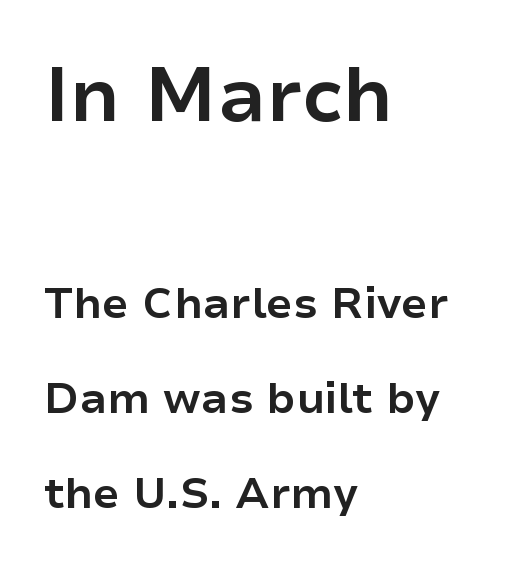
Posture: straight, roman, zero tilt. Look at the tracking — it's just the regular setting, nothing added. Beneath every word, the page is bare. The more generous point size was reserved for the upper chunk.
